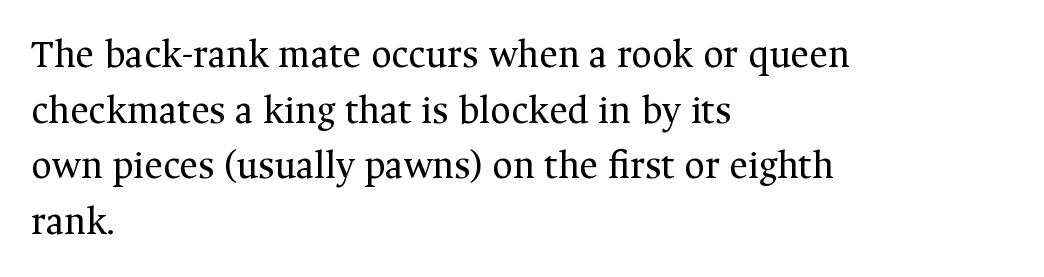
Q: Is the text bold? A: No.
Q: Is the text italic (slanted)? A: No, it is upright.
Q: Is the typeface a serif or a sans-serif typeface? A: Serif.
Q: Is the text underlined? A: No.
Q: How is the paragraph aligned? A: Left-aligned.
Q: Is the spacing between letters normal or unusually wide? A: Normal.
Q: Is the spacing between lines tight, normal or loose? A: Normal.
Q: Width (condensed, normal, or wide)? A: Normal.
Q: Stroke contrast? A: Medium.
Q: x-height? A: Medium.
Q: Monospaced? A: No.
